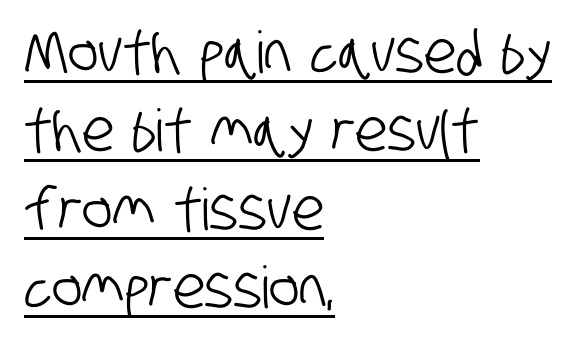
Line beginnings align vertically; line endings do not. Honestly, the letter spacing is just normal — you wouldn't notice it. Leading: standard. Do the characters align in a grid? No, the font is proportional. The text was rendered using a sans face with plain stroke endings.
